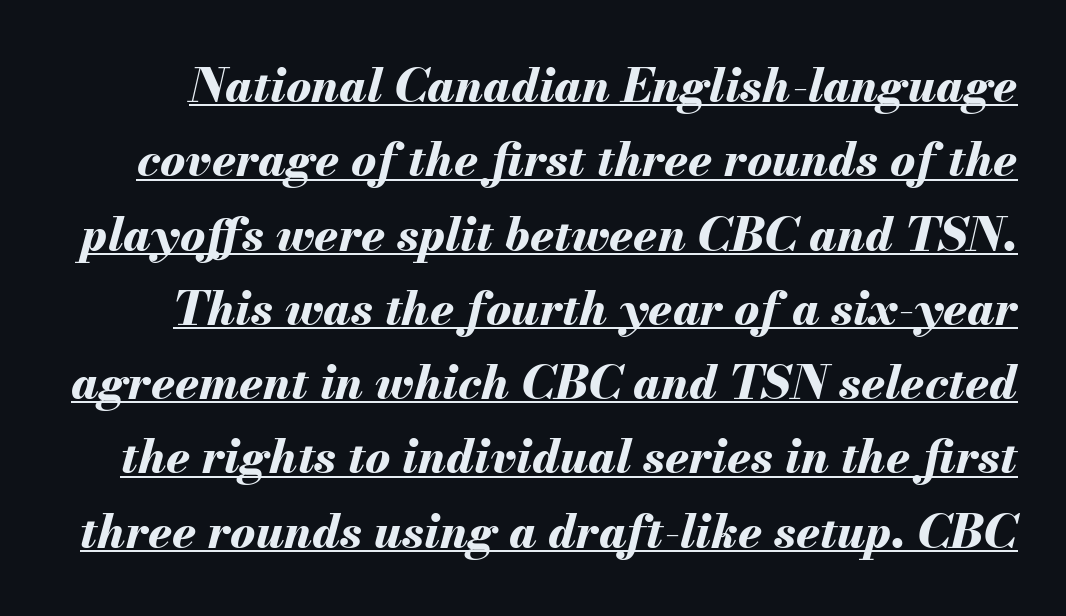
The image shows 47 px bold type, italic (leaning right); set normal line spacing (1.58x), normal letter spacing, underlined; medium stroke contrast and a small x-height.
